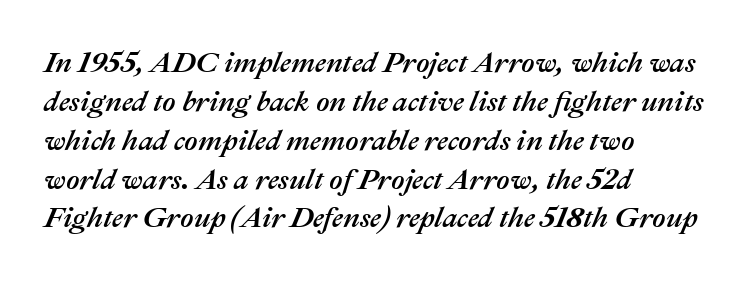
Quick note: interline space is typical. Words float on clear page, feet unadorned. Looks like regular typesetting: each glyph gets only the width it needs. Italic? Definitely — the glyphs are oblique. Every row of glyphs begins at an identical x-position on the left.
